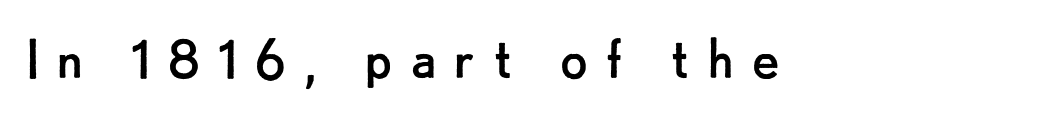
Q: Is the text bold? A: No.
Q: Is the text italic (slanted)? A: No, it is upright.
Q: Is the typeface a serif or a sans-serif typeface? A: Sans-serif.
Q: Is the text underlined? A: No.
Q: Is the spacing between letters normal or unusually wide? A: Unusually wide.
Q: Width (condensed, normal, or wide)? A: Normal.
Q: Stroke contrast? A: Low.
Q: x-height? A: Small.
Q: Monospaced? A: No.
